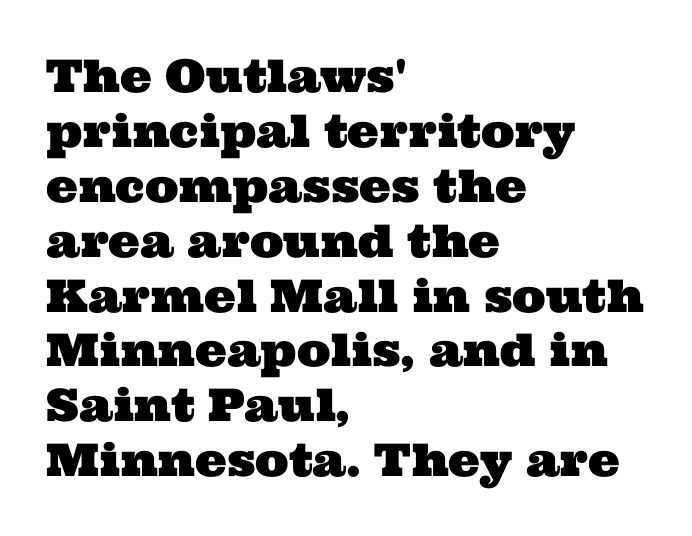
Q: Is the typeface a serif or a sans-serif typeface? A: Serif.
Q: Is the text underlined? A: No.
Q: How is the paragraph aligned? A: Left-aligned.
Q: Is the spacing between letters normal or unusually wide? A: Normal.
Q: Width (condensed, normal, or wide)? A: Wide.
Q: Stroke contrast? A: Medium.
Q: x-height? A: Medium.
Q: Monospaced? A: No.
